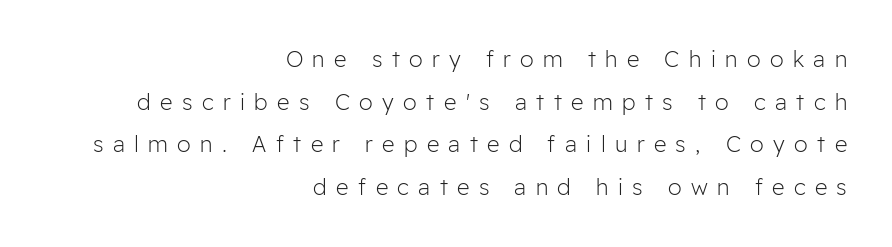
{"italic": "no", "bold": "no", "underline": "no", "align": "right", "line_spacing": "loose", "line_spacing_ratio": 1.94, "letter_spacing": "wide", "letter_spacing_em": 0.43, "glyph_px": 22}
